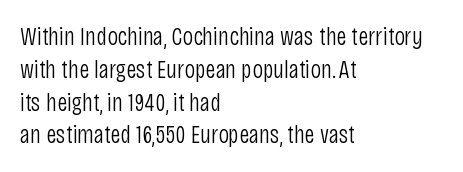
The image shows 26 px text type, upright; set left-aligned, normal line spacing (1.26x), normal letter spacing, not underlined.
